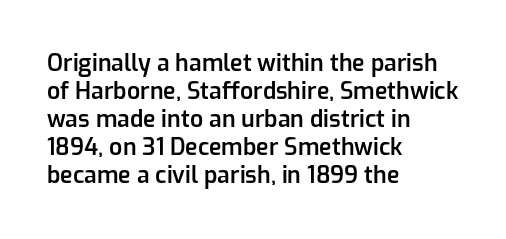
The image shows 23 px text type, upright; set left-aligned, line spacing 1.22x, normal letter spacing, not underlined.
